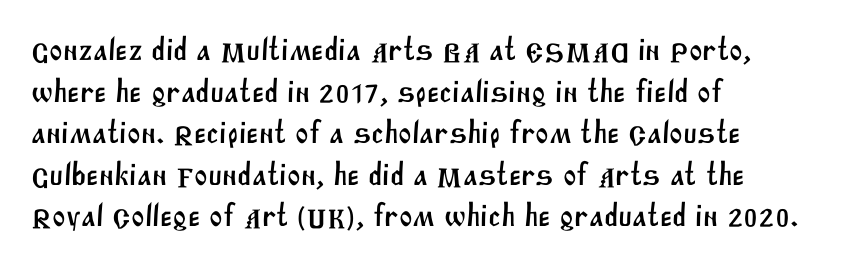
Q: Is the typeface a serif or a sans-serif typeface? A: Sans-serif.
Q: Is the text underlined? A: No.
Q: How is the paragraph aligned? A: Left-aligned.
Q: Is the spacing between letters normal or unusually wide? A: Normal.
Q: Is the spacing between lines tight, normal or loose? A: Normal.
Q: Width (condensed, normal, or wide)? A: Normal.
Q: Stroke contrast? A: Medium.
Q: x-height? A: Large.
Q: Monospaced? A: No.
